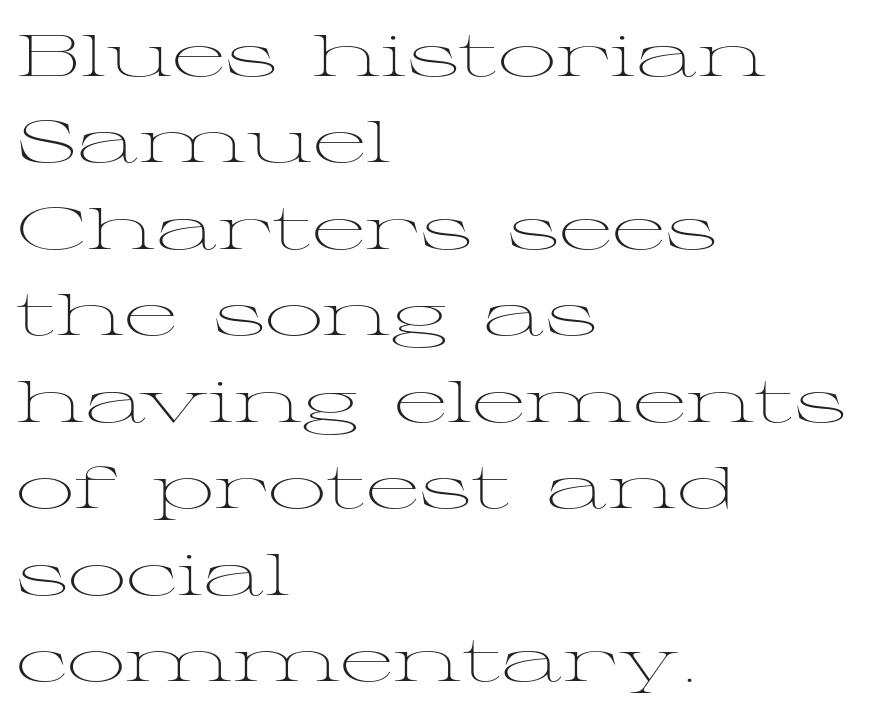
{"serif": "yes", "italic": "no", "bold": "no", "weight": "light", "width": "wide", "stroke_contrast": "medium", "x_height": "medium", "monospaced": "no", "underline": "no", "align": "left", "line_spacing": "normal", "line_spacing_ratio": 1.49, "letter_spacing": "normal", "letter_spacing_em": 0.0, "glyph_px": 58}
